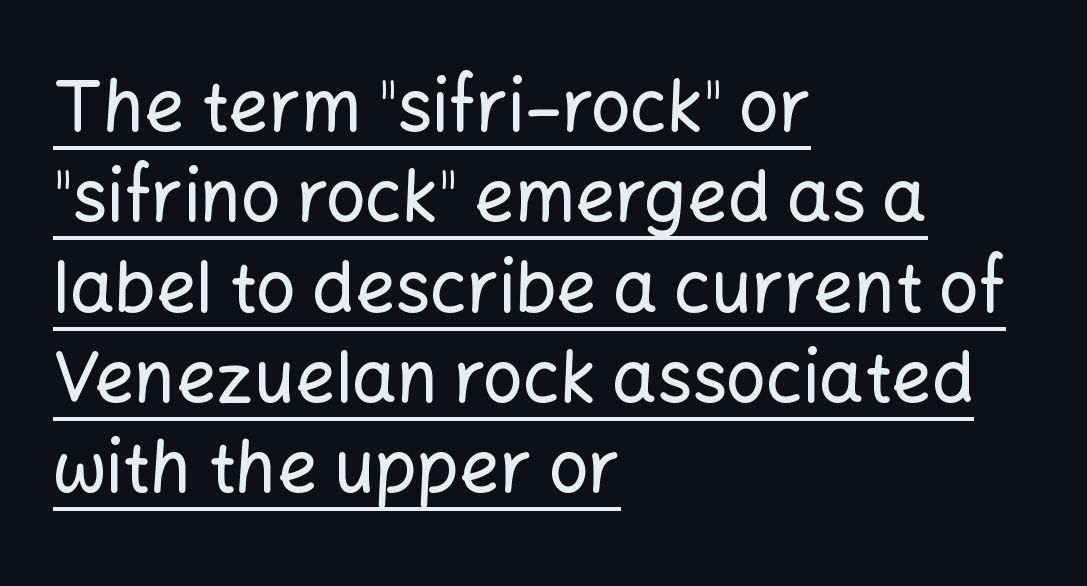
{"serif": "no", "italic": "no", "width": "normal", "stroke_contrast": "low", "x_height": "medium", "monospaced": "no", "underline": "yes", "align": "left", "line_spacing": "normal", "line_spacing_ratio": 1.29, "letter_spacing": "normal", "letter_spacing_em": 0.0, "glyph_px": 70}
